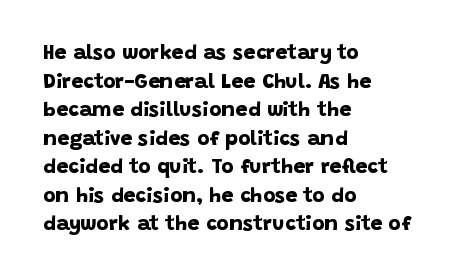
Q: Is the text bold? A: Yes.
Q: Is the text underlined? A: No.
Q: How is the paragraph aligned? A: Left-aligned.
Q: Is the spacing between letters normal or unusually wide? A: Normal.
Q: Is the spacing between lines tight, normal or loose? A: Normal.
